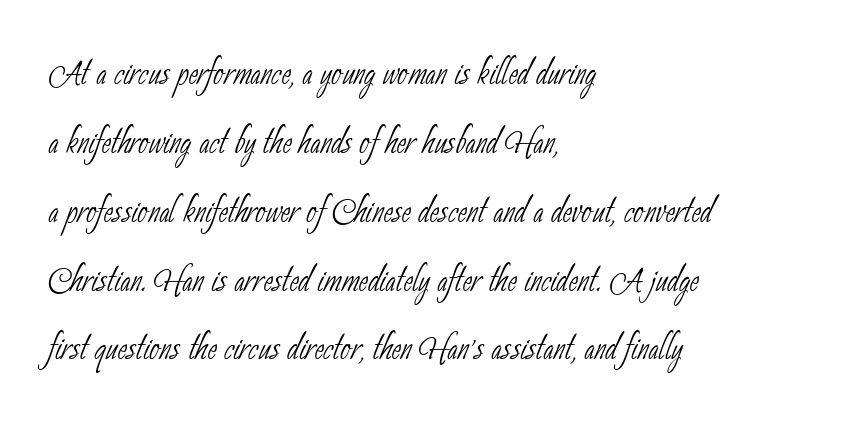
The image shows 45 px thin, condensed sans-serif type; set left-aligned, normal line spacing (1.53x), normal letter spacing, not underlined; low stroke contrast and a small x-height.
